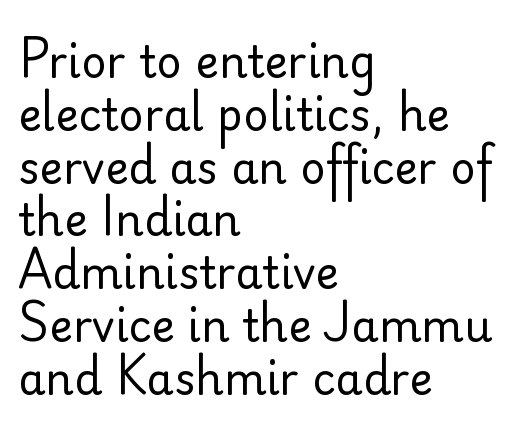
The image shows 44 px regular-weight sans-serif type, upright; set left-aligned, line spacing 1.2x, normal letter spacing, not underlined; low stroke contrast and a small x-height.
